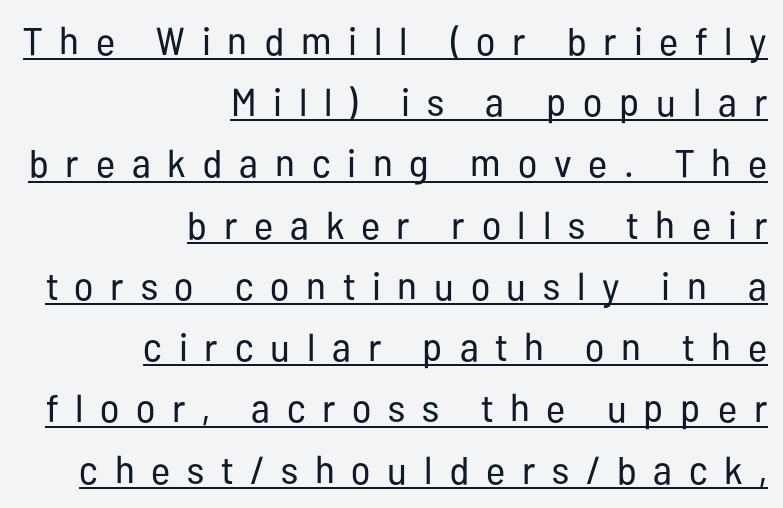
The image shows 39 px regular-weight, condensed sans-serif type, upright; set right-aligned, normal line spacing (1.57x), unusually wide letter spacing (+0.43 em), underlined; low stroke contrast and a medium x-height.
